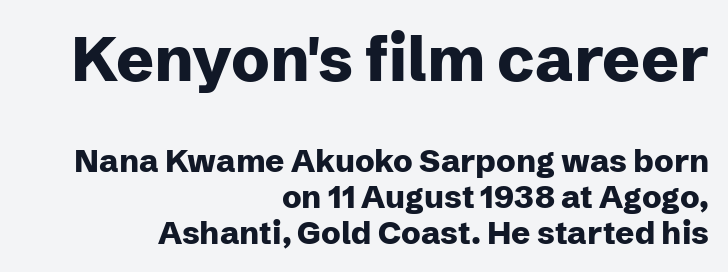
The image shows 63 px heavy sans-serif type, upright; set right-aligned, tight line spacing (1.12x), normal letter spacing, not underlined; the first (top) block is 1.97x larger; low stroke contrast and a medium x-height.
